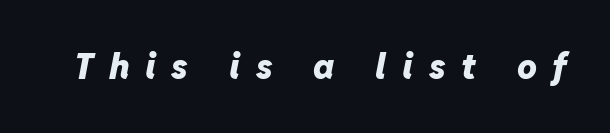
{"italic": "yes", "lean": "right", "slant_degrees": 11, "bold": "yes", "weight": "heavy", "width": "normal", "stroke_contrast": "low", "x_height": "medium", "monospaced": "no", "underline": "no", "letter_spacing": "wide", "letter_spacing_em": 0.44, "glyph_px": 35}
